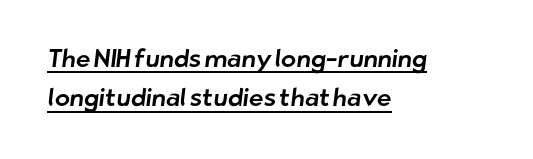
The image shows 25 px text type; set left-aligned, normal line spacing (1.58x), normal letter spacing, underlined.
